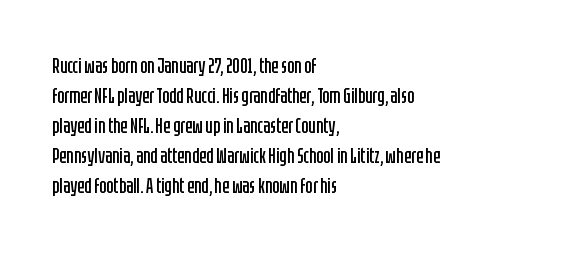
Compared with typical body copy, the letter spacing here is the same. The text block is weighted toward the left margin, trailing off unevenly rightward. The foot of each line stays bare and open. Evenly set lines give the paragraph a standard silhouette. Stroke thickness stays within the range of a standard reading face or lighter.
